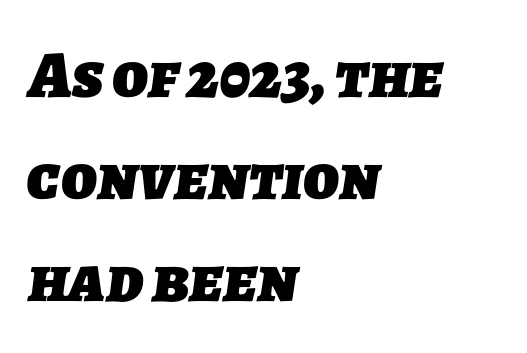
Visually the block forms a straight wall on the left and a jagged coastline on the right. The gap between lines stays unmarked. Normally led — the rows are evenly, conventionally spaced. The passage shown is typed in a proportional face where columns would drift. On the weight axis this lands at bold, roughly 700.
